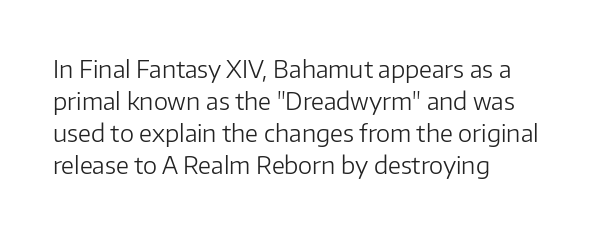
The strip under each line holds only bare page. You could call the tracking neutral — neither tight nor loose. Where is the straight margin? On the left. Upright lettering throughout. The weight tops out at a normal text grade.
